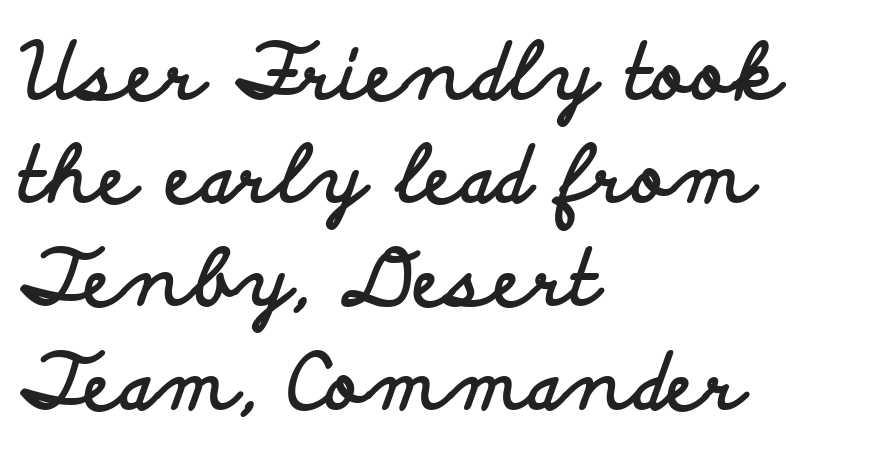
You could call the tracking neutral — neither tight nor loose. I'd call this a sans setting — the letters go barefoot. The leading is moderate, giving the passage an even texture. Every letter is thick-stroked: bold, no question. Underlining? Definitely not there.
